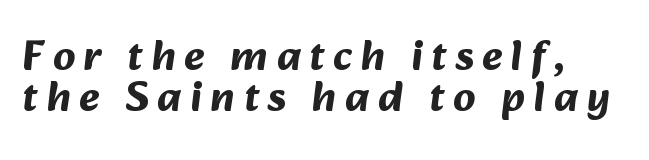
{"serif": "no", "bold": "yes", "weight": "bold", "width": "normal", "stroke_contrast": "medium", "x_height": "medium", "monospaced": "no", "underline": "no", "align": "left", "line_spacing": "tight", "line_spacing_ratio": 0.96, "letter_spacing": "wide", "letter_spacing_em": 0.2, "glyph_px": 43}
